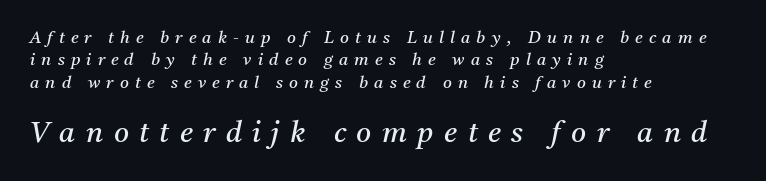
{"serif": "yes", "italic": "yes", "lean": "right", "slant_degrees": 11, "bold": "no", "weight": "regular", "width": "normal", "stroke_contrast": "medium", "x_height": "medium", "monospaced": "no", "underline": "no", "align": "left", "line_spacing": "normal", "line_spacing_ratio": 1.31, "letter_spacing": "wide", "letter_spacing_em": 0.36, "larger_block": "second", "size_ratio": 1.71, "glyph_px": 29}
